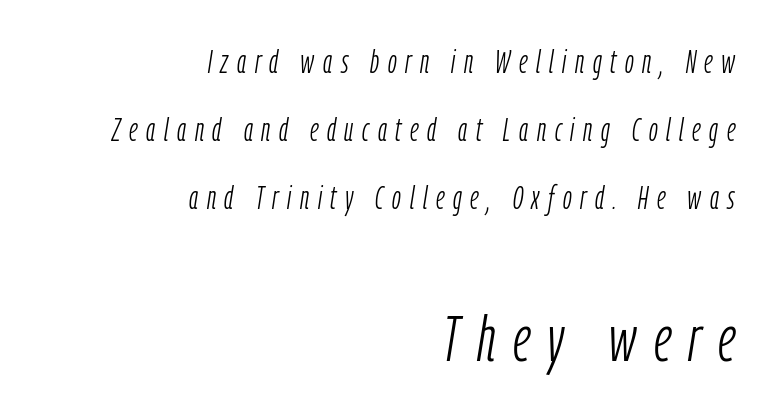
{"italic": "yes", "lean": "right", "slant_degrees": 9, "bold": "no", "weight": "light", "width": "condensed", "stroke_contrast": "low", "x_height": "medium", "monospaced": "no", "underline": "no", "align": "right", "line_spacing": "loose", "line_spacing_ratio": 2.12, "letter_spacing": "wide", "letter_spacing_em": 0.27, "larger_block": "second", "size_ratio": 2.03, "glyph_px": 65}
